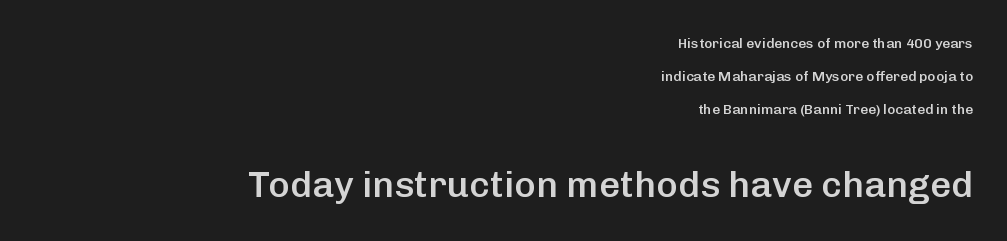
{"serif": "no", "italic": "no", "bold": "semi", "weight": "semibold", "width": "normal", "stroke_contrast": "low", "x_height": "medium", "monospaced": "no", "underline": "no", "align": "right", "line_spacing": "loose", "line_spacing_ratio": 2.34, "letter_spacing": "normal", "letter_spacing_em": 0.0, "larger_block": "second", "size_ratio": 2.64, "glyph_px": 37}
